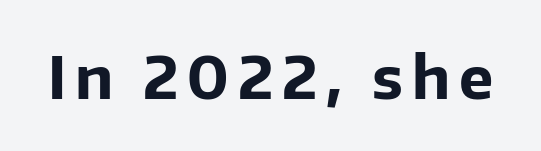
{"serif": "no", "italic": "no", "bold": "yes", "weight": "bold", "width": "normal", "stroke_contrast": "low", "x_height": "medium", "monospaced": "no", "underline": "no", "glyph_px": 58}
